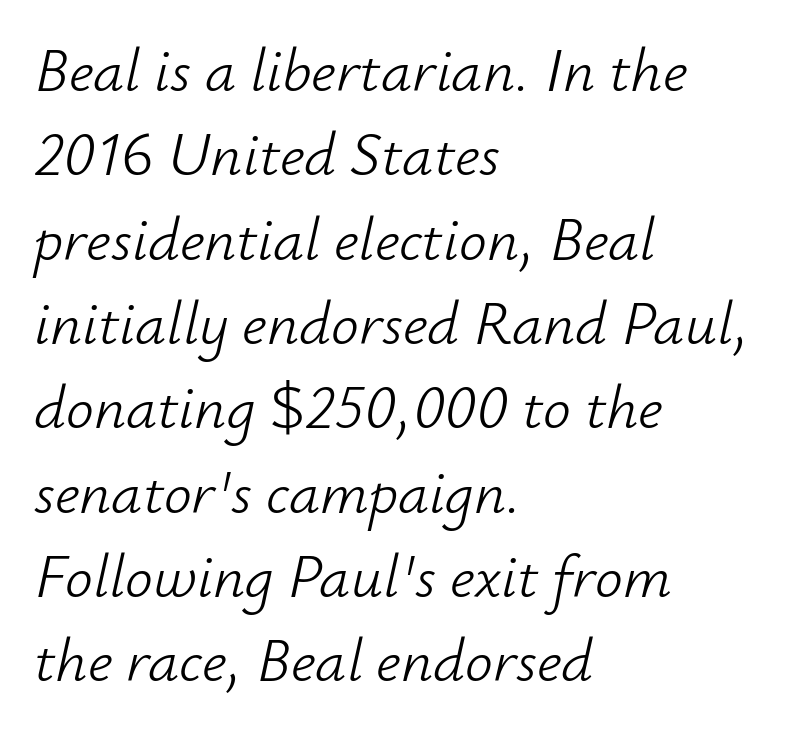
Q: Is the text bold? A: No.
Q: Is the text italic (slanted)? A: Yes, it leans right by about 12 degrees.
Q: Is the text underlined? A: No.
Q: How is the paragraph aligned? A: Left-aligned.
Q: Is the spacing between letters normal or unusually wide? A: Normal.
Q: Is the spacing between lines tight, normal or loose? A: Normal.
Q: Width (condensed, normal, or wide)? A: Normal.
Q: Stroke contrast? A: Low.
Q: x-height? A: Small.
Q: Monospaced? A: No.
